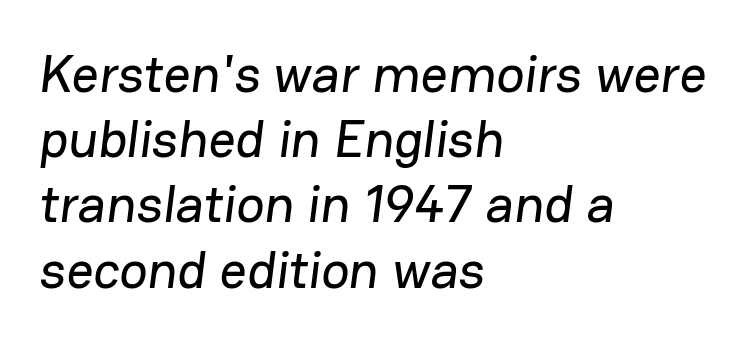
{"serif": "no", "width": "normal", "stroke_contrast": "low", "x_height": "medium", "monospaced": "no", "underline": "no", "align": "left", "line_spacing_ratio": 1.23, "letter_spacing": "normal", "letter_spacing_em": 0.0, "glyph_px": 53}
